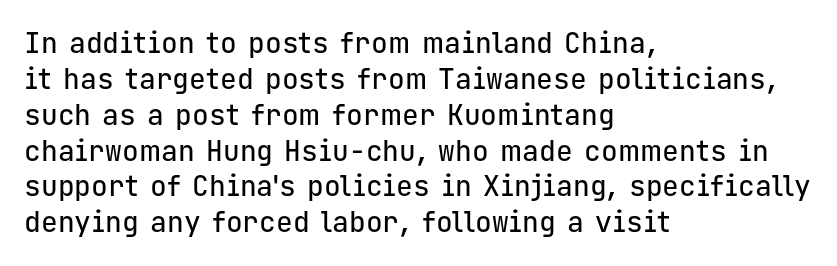
The image shows 28 px sans-serif type, upright, monospaced; set left-aligned, normal line spacing (1.28x), normal letter spacing, not underlined; low stroke contrast and a medium x-height.
